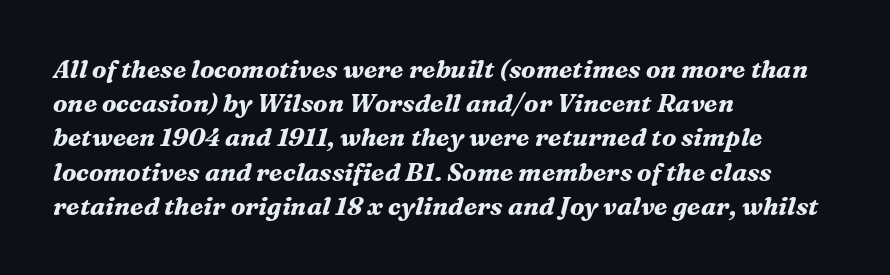
{"italic": "yes", "lean": "right", "slant_degrees": 16, "bold": "yes", "underline": "no", "align": "left", "line_spacing": "normal", "line_spacing_ratio": 1.37, "letter_spacing": "normal", "letter_spacing_em": 0.0, "glyph_px": 25}
